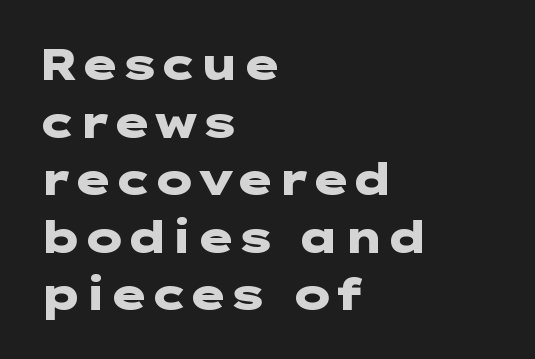
The image shows 43 px heavy, wide sans-serif type, upright; set left-aligned, normal line spacing (1.34x), normal letter spacing, not underlined; low stroke contrast and a medium x-height.
